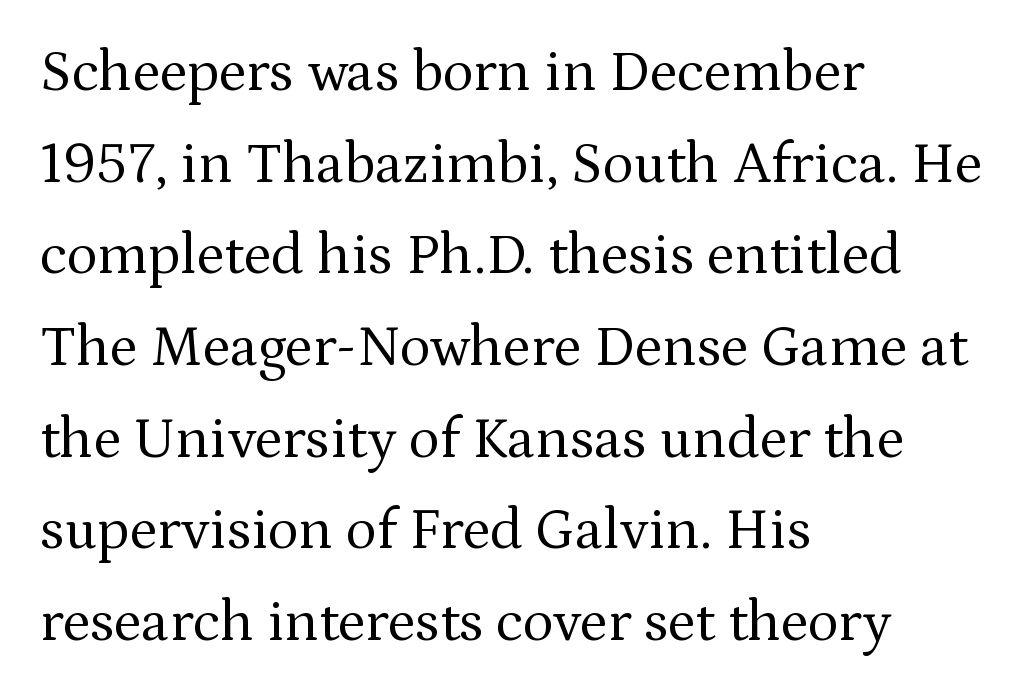
Q: Is the text bold? A: No.
Q: Is the text italic (slanted)? A: No, it is upright.
Q: Is the typeface a serif or a sans-serif typeface? A: Serif.
Q: Is the text underlined? A: No.
Q: How is the paragraph aligned? A: Left-aligned.
Q: Is the spacing between letters normal or unusually wide? A: Normal.
Q: Is the spacing between lines tight, normal or loose? A: Normal.
Q: Width (condensed, normal, or wide)? A: Normal.
Q: Stroke contrast? A: Medium.
Q: x-height? A: Medium.
Q: Monospaced? A: No.
